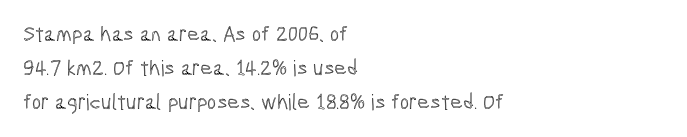
The image shows 22 px text type, upright; set left-aligned, normal line spacing (1.54x), normal letter spacing, not underlined.
